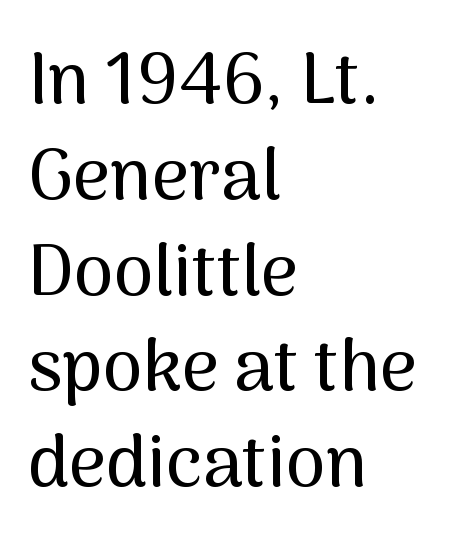
Underline: absent. This rendering leaves character spacing at its baseline value. How would I describe the line gaps? Plain and ordinary. Teacher's note: observe the even left margin — that is flush-left alignment.
